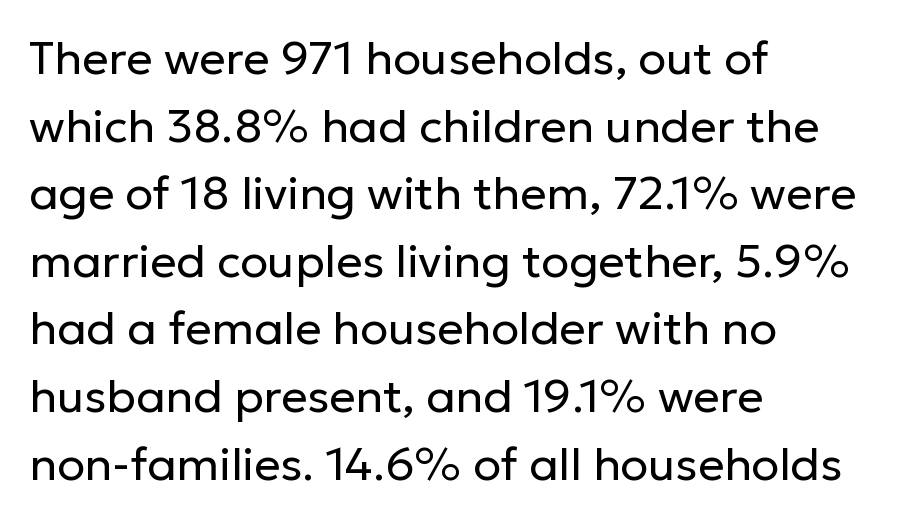
Unmarked baselines from the first word to the last. These lines are rendered in a variable-pitch font. If you drew a ruler down the left edge, every line would touch it. Stem width sits at or under what a default text font uses.
